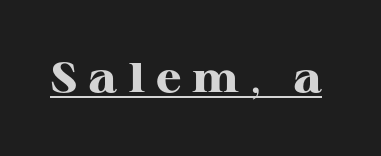
The glyphs in this specimen are seriffed. The letters stand upright; this is a roman face. Compared with typical body copy, the letter spacing here is much looser. These characters rest on top of a visible drawn line. Students, this is bold: see how much ink each stroke carries.
